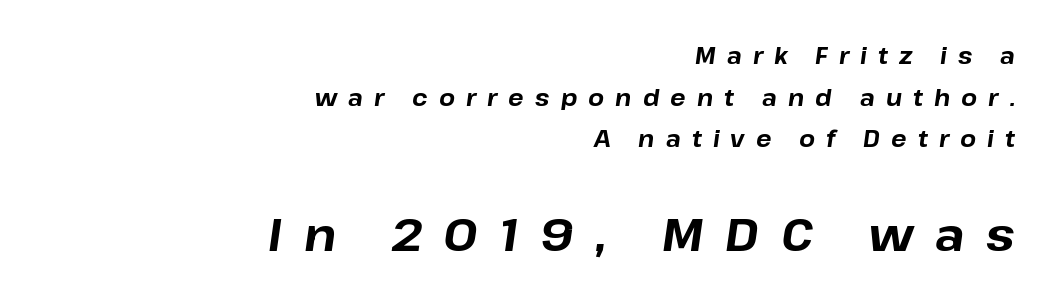
The image shows 46 px bold type, italic (leaning right); set right-aligned, line spacing 1.81x, unusually wide letter spacing (+0.48 em), not underlined; the second (bottom) block is 2.0x larger; low stroke contrast and a medium x-height.
